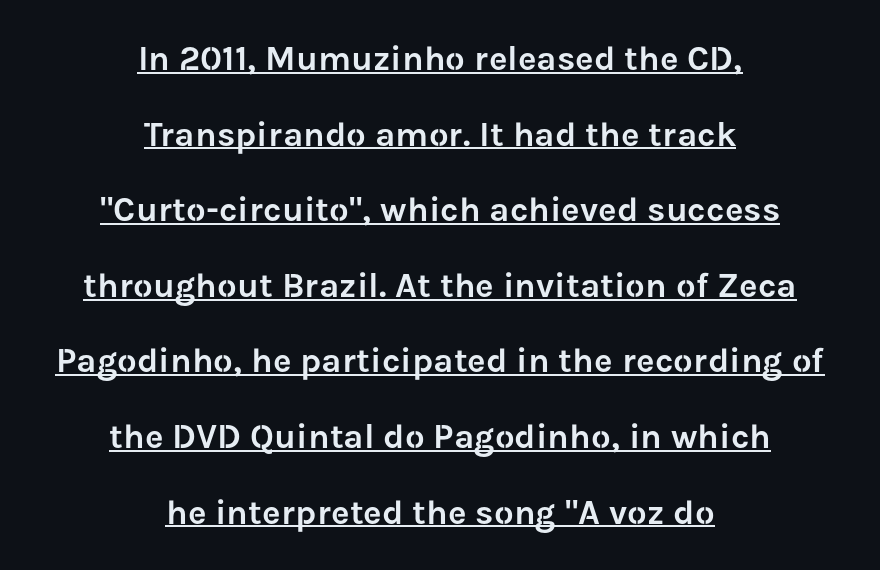
A typesetter would call this zero additional tracking. The compositor balanced each line on the midline. You could fit nearly another row in the gap between these rows. The face used here appears with an underline applied. Is this a sans? Yes — the strokes have no serifs.
